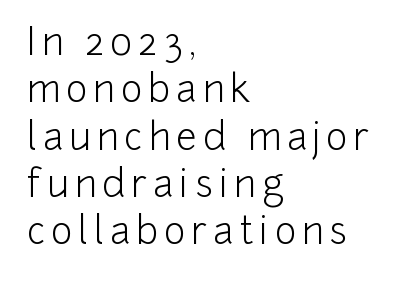
{"serif": "no", "italic": "no", "bold": "no", "weight": "light", "width": "normal", "stroke_contrast": "low", "x_height": "medium", "monospaced": "no", "underline": "no", "align": "left", "line_spacing": "normal", "line_spacing_ratio": 1.28, "glyph_px": 37}
